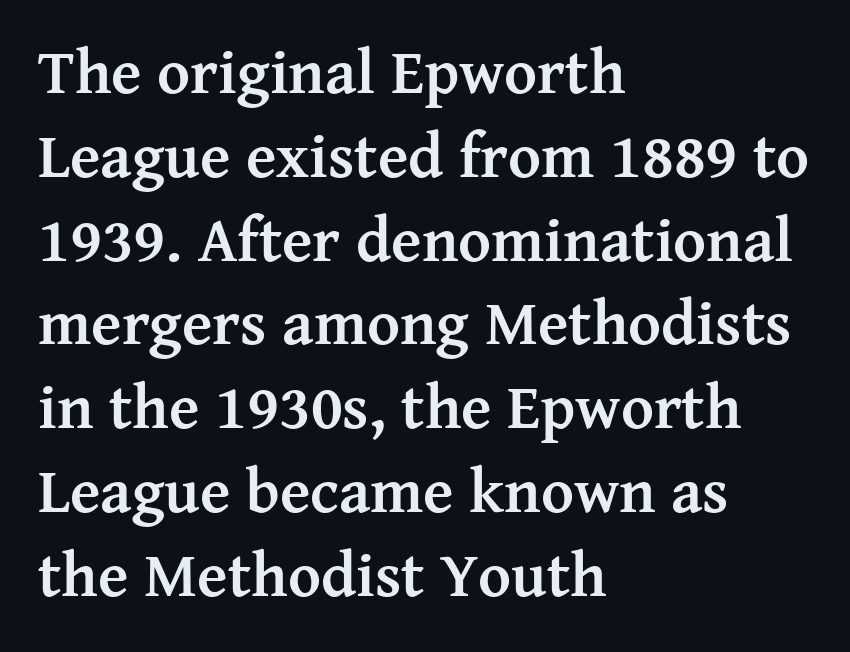
Horizontally, the lines are justified to the leading edge only. The typesetting leans heavy: a genuine bold. Think of a printed novel: that variable character pitch is what you see here. Is there any slant? The stems are plumb. Line spacing here is normal. The space directly below the letters is spotless.
